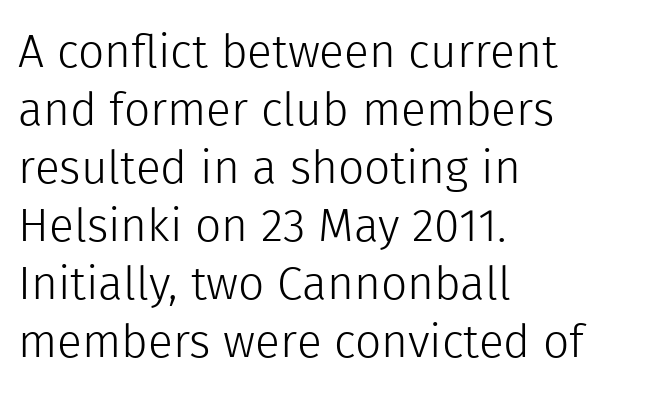
Q: Is the text bold? A: No.
Q: Is the text italic (slanted)? A: No, it is upright.
Q: Is the typeface a serif or a sans-serif typeface? A: Sans-serif.
Q: Is the text underlined? A: No.
Q: How is the paragraph aligned? A: Left-aligned.
Q: Is the spacing between letters normal or unusually wide? A: Normal.
Q: Is the spacing between lines tight, normal or loose? A: Normal.
Q: Width (condensed, normal, or wide)? A: Normal.
Q: x-height? A: Medium.
Q: Monospaced? A: No.
